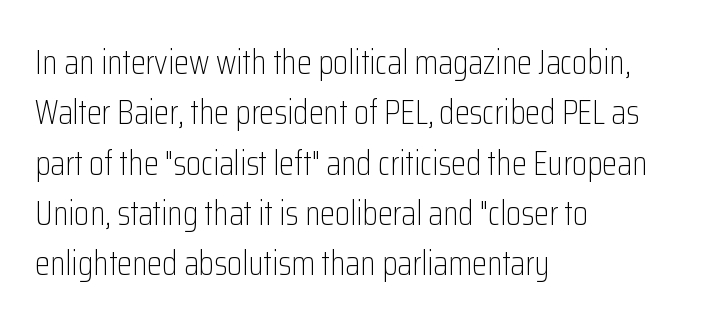
Q: Is the text bold? A: No.
Q: Is the text italic (slanted)? A: No, it is upright.
Q: Is the typeface a serif or a sans-serif typeface? A: Sans-serif.
Q: Is the text underlined? A: No.
Q: How is the paragraph aligned? A: Left-aligned.
Q: Is the spacing between letters normal or unusually wide? A: Normal.
Q: Is the spacing between lines tight, normal or loose? A: Normal.
Q: Width (condensed, normal, or wide)? A: Condensed.
Q: Stroke contrast? A: Low.
Q: x-height? A: Medium.
Q: Monospaced? A: No.
